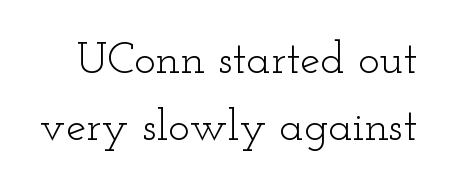
The image shows 45 px light, wide serif type, upright; set normal line spacing (1.48x), normal letter spacing, not underlined; low stroke contrast and a small x-height.
